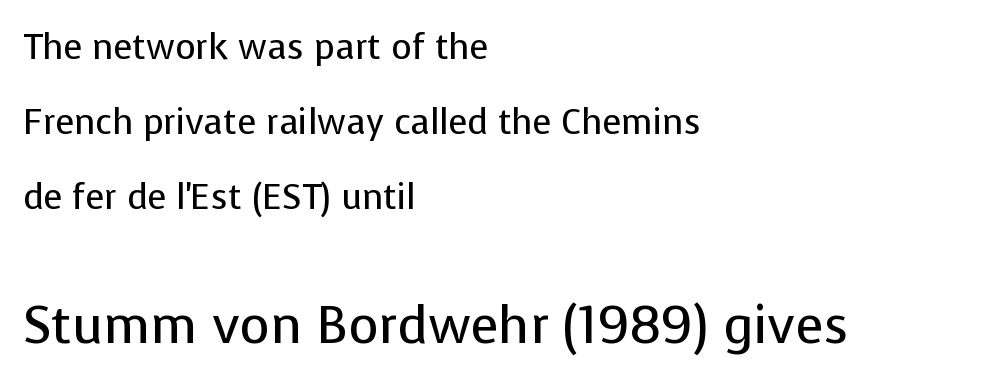
The image shows 52 px regular-weight sans-serif type, upright; set left-aligned, loose line spacing (2.15x), normal letter spacing, not underlined; the second (bottom) block is 1.49x larger; low stroke contrast and a medium x-height.
